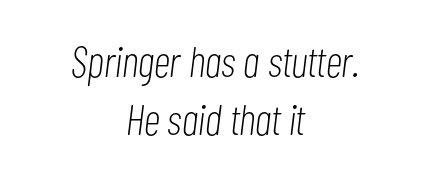
The image shows 43 px light, condensed type, italic (leaning right); set centered, normal line spacing (1.35x), normal letter spacing, not underlined; low stroke contrast and a medium x-height.
